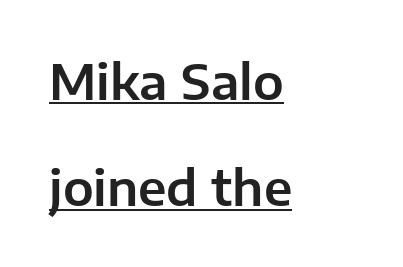
{"serif": "no", "italic": "no", "width": "normal", "stroke_contrast": "low", "x_height": "medium", "monospaced": "no", "underline": "yes", "align": "left", "line_spacing": "loose", "line_spacing_ratio": 2.17, "letter_spacing": "normal", "letter_spacing_em": 0.0, "glyph_px": 49}
